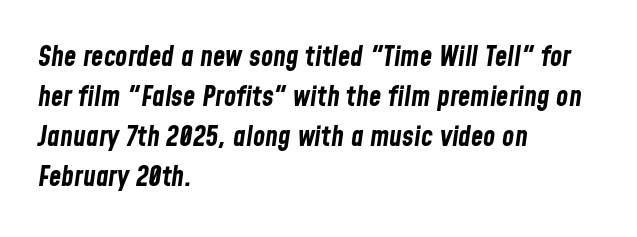
Q: Is the text bold? A: Yes.
Q: Is the text italic (slanted)? A: Yes, it leans right by about 8 degrees.
Q: Is the text underlined? A: No.
Q: How is the paragraph aligned? A: Left-aligned.
Q: Is the spacing between letters normal or unusually wide? A: Normal.
Q: Is the spacing between lines tight, normal or loose? A: Normal.
Q: Width (condensed, normal, or wide)? A: Condensed.
Q: Stroke contrast? A: Low.
Q: x-height? A: Medium.
Q: Monospaced? A: No.
